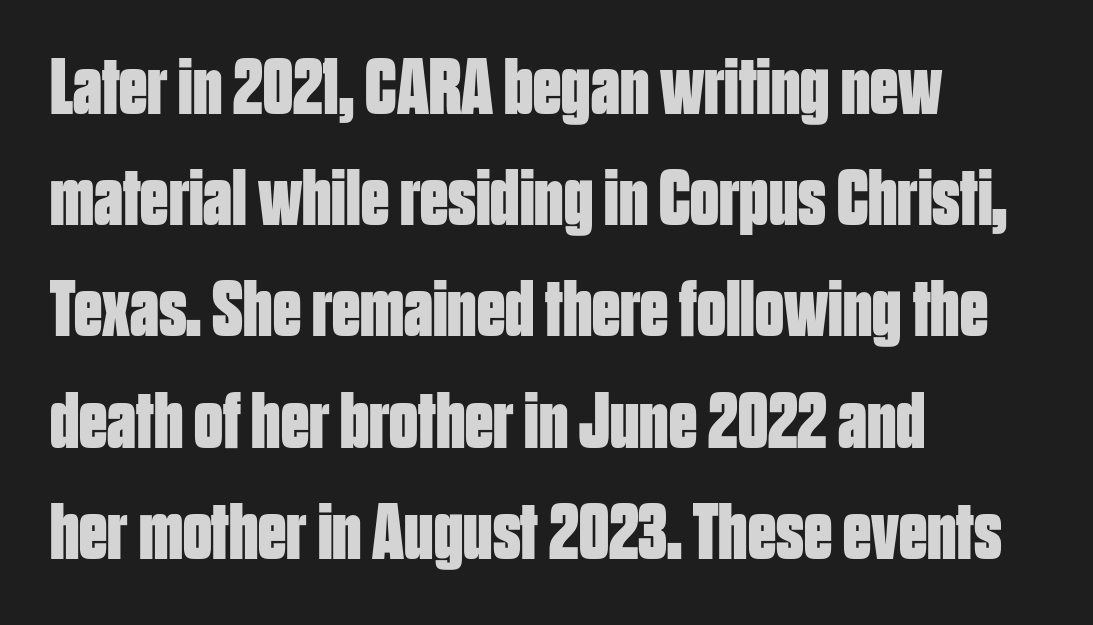
Q: Is the text bold? A: Yes.
Q: Is the text italic (slanted)? A: No, it is upright.
Q: Is the typeface a serif or a sans-serif typeface? A: Sans-serif.
Q: Is the text underlined? A: No.
Q: How is the paragraph aligned? A: Left-aligned.
Q: Is the spacing between letters normal or unusually wide? A: Normal.
Q: Is the spacing between lines tight, normal or loose? A: Normal.
Q: Width (condensed, normal, or wide)? A: Condensed.
Q: Stroke contrast? A: Low.
Q: x-height? A: Large.
Q: Monospaced? A: No.
